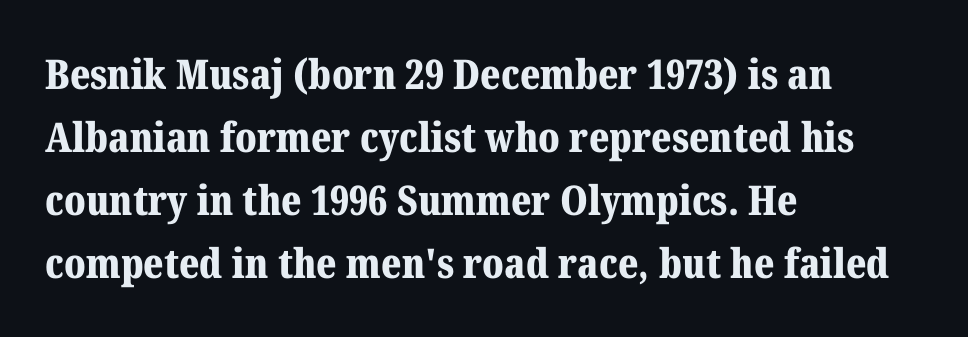
{"serif": "yes", "italic": "no", "bold": "yes", "weight": "bold", "width": "normal", "stroke_contrast": "medium", "x_height": "medium", "monospaced": "no", "underline": "no", "align": "left", "line_spacing": "normal", "line_spacing_ratio": 1.54, "letter_spacing": "normal", "letter_spacing_em": 0.0, "glyph_px": 41}
